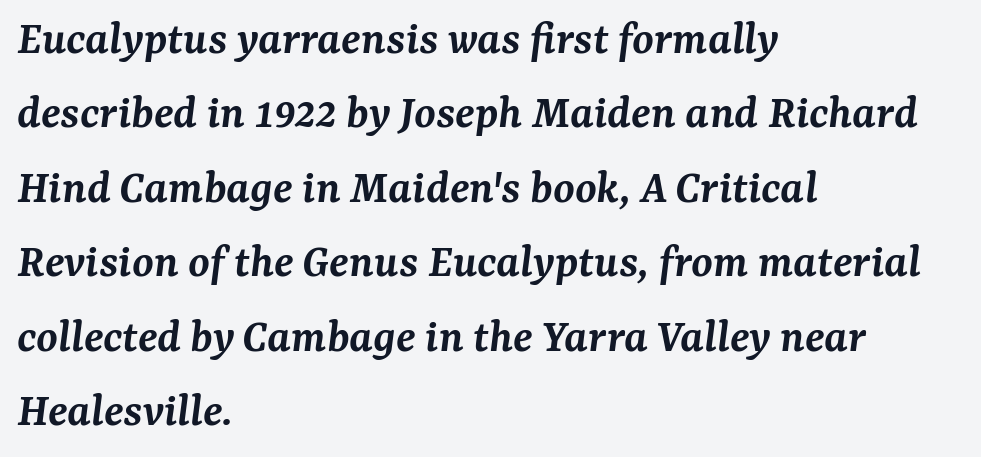
Q: Is the text bold? A: Semi-bold.
Q: Is the text italic (slanted)? A: Yes, it leans right by about 7 degrees.
Q: Is the typeface a serif or a sans-serif typeface? A: Serif.
Q: Is the text underlined? A: No.
Q: How is the paragraph aligned? A: Left-aligned.
Q: Is the spacing between letters normal or unusually wide? A: Normal.
Q: Is the spacing between lines tight, normal or loose? A: Normal.
Q: Width (condensed, normal, or wide)? A: Normal.
Q: Stroke contrast? A: Medium.
Q: x-height? A: Medium.
Q: Monospaced? A: No.
